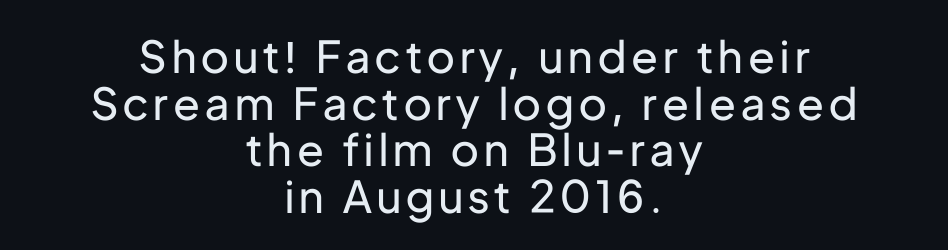
Q: Is the text bold? A: No.
Q: Is the text italic (slanted)? A: No, it is upright.
Q: Is the typeface a serif or a sans-serif typeface? A: Sans-serif.
Q: Is the text underlined? A: No.
Q: How is the paragraph aligned? A: Centered.
Q: Is the spacing between lines tight, normal or loose? A: Tight.
Q: Width (condensed, normal, or wide)? A: Normal.
Q: Stroke contrast? A: Low.
Q: x-height? A: Medium.
Q: Monospaced? A: No.
